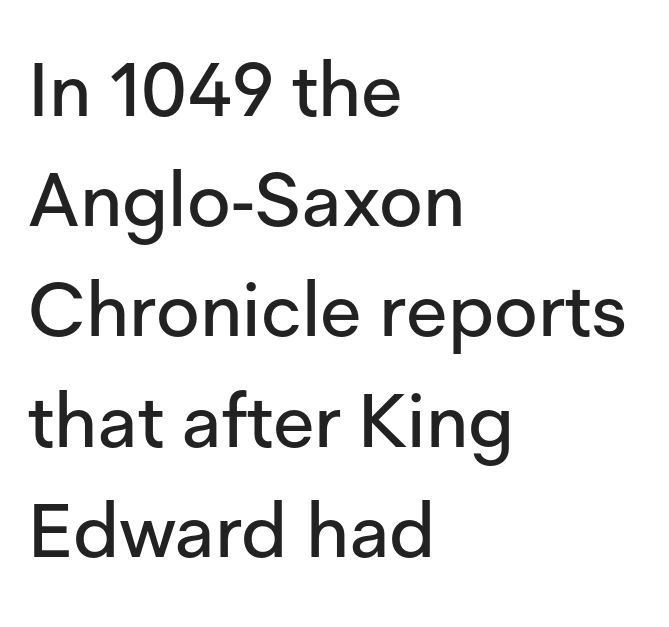
The image shows 75 px sans-serif type, upright; set left-aligned, normal line spacing (1.47x), normal letter spacing, not underlined; low stroke contrast and a medium x-height.
